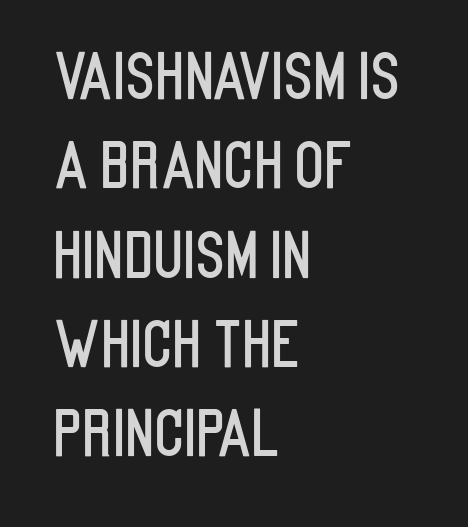
{"serif": "no", "italic": "no", "width": "condensed", "stroke_contrast": "low", "x_height": "large", "monospaced": "no", "underline": "no", "align": "left", "line_spacing": "normal", "line_spacing_ratio": 1.44, "letter_spacing": "normal", "letter_spacing_em": 0.0, "glyph_px": 62}
